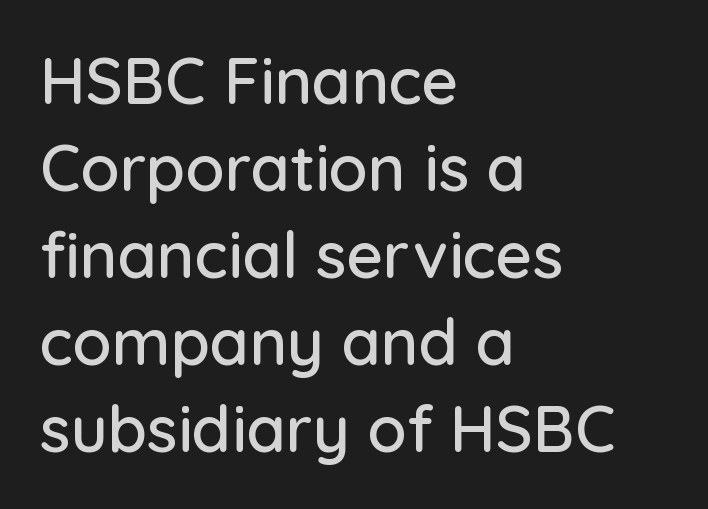
The image shows 64 px sans-serif type, upright; set left-aligned, normal line spacing (1.36x), normal letter spacing, not underlined; low stroke contrast and a medium x-height.
